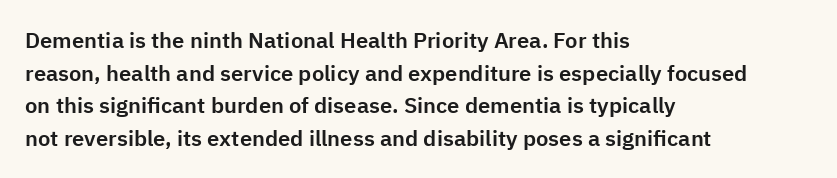
Q: Is the text italic (slanted)? A: No, it is upright.
Q: Is the text underlined? A: No.
Q: How is the paragraph aligned? A: Left-aligned.
Q: Is the spacing between letters normal or unusually wide? A: Normal.
Q: Is the spacing between lines tight, normal or loose? A: Normal.
